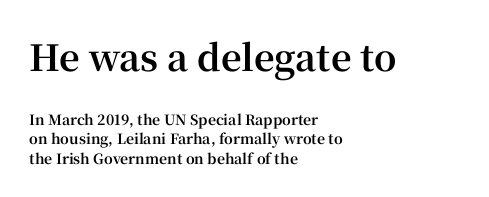
The image shows 36 px bold serif type, upright; set left-aligned, normal line spacing (1.39x), normal letter spacing, not underlined; the first (top) block is 2.57x larger; high stroke contrast and a medium x-height.
